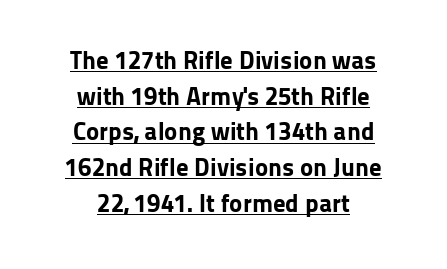
Every character sits straight up, as roman type does. Has an underline been added? It has. Thick stems and heavy bowls — unmistakably bold. Vertical spacing — default.
